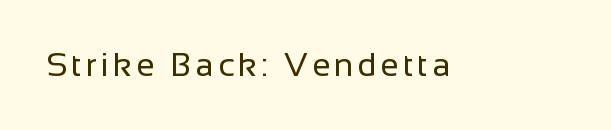
{"serif": "no", "italic": "no", "bold": "no", "weight": "regular", "width": "normal", "stroke_contrast": "low", "x_height": "medium", "monospaced": "no", "underline": "no", "glyph_px": 33}
